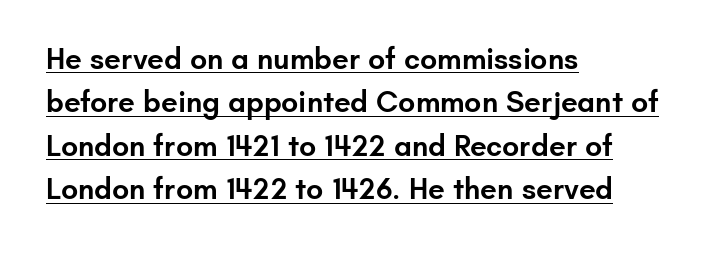
Bold? Not quite — semibold, heavier than regular but stopping short. Grotesque or geometric, the face here clearly has no serifs. The font's upright variant was chosen for this text. Whoever set this chose a conventional vertical rhythm. Glance below the letters and you will spot a drawn line. Alignment: flush left.
